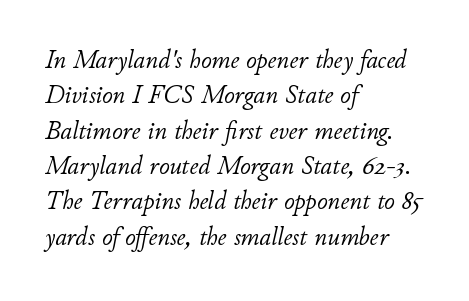
Q: Is the text bold? A: No.
Q: Is the text italic (slanted)? A: Yes, it leans right by about 11 degrees.
Q: Is the text underlined? A: No.
Q: How is the paragraph aligned? A: Left-aligned.
Q: Is the spacing between letters normal or unusually wide? A: Normal.
Q: Is the spacing between lines tight, normal or loose? A: Normal.
